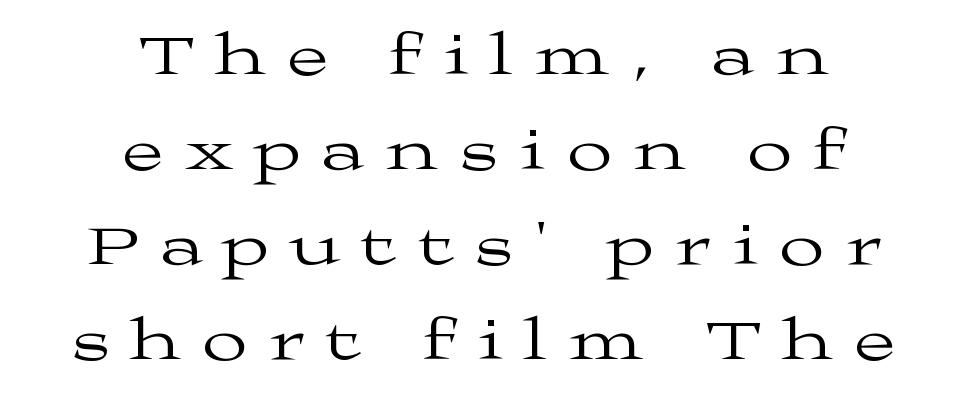
The image shows 59 px regular-weight, wide serif type, upright; set centered, normal line spacing (1.61x), unusually wide letter spacing (+0.38 em), not underlined; medium stroke contrast and a medium x-height.
